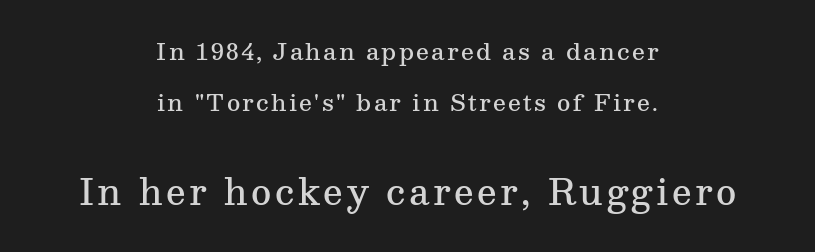
Q: Is the text bold? A: Semi-bold.
Q: Is the text italic (slanted)? A: No, it is upright.
Q: Is the typeface a serif or a sans-serif typeface? A: Serif.
Q: Is the text underlined? A: No.
Q: How is the paragraph aligned? A: Centered.
Q: Is the spacing between lines tight, normal or loose? A: Loose.
Q: Which block of text is set in a larger size, the first (top) or the second (bottom)? A: The second (bottom) one.
Q: Width (condensed, normal, or wide)? A: Normal.
Q: Stroke contrast? A: Medium.
Q: x-height? A: Medium.
Q: Monospaced? A: No.
